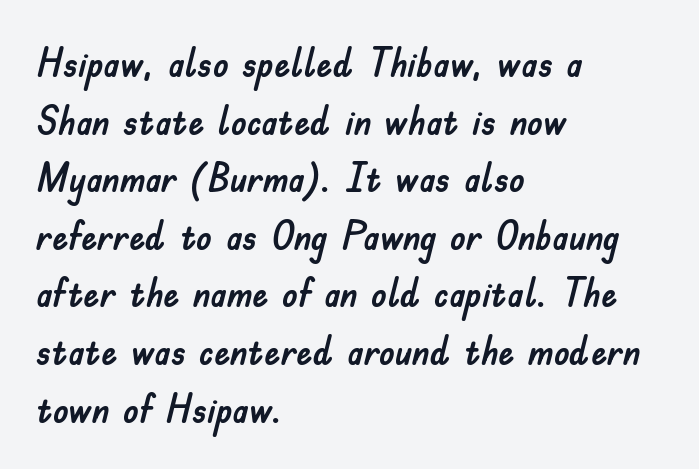
Q: Is the text italic (slanted)? A: Yes.
Q: Is the typeface a serif or a sans-serif typeface? A: Sans-serif.
Q: Is the text underlined? A: No.
Q: How is the paragraph aligned? A: Left-aligned.
Q: Is the spacing between letters normal or unusually wide? A: Normal.
Q: Is the spacing between lines tight, normal or loose? A: Normal.
Q: Width (condensed, normal, or wide)? A: Normal.
Q: Stroke contrast? A: Low.
Q: x-height? A: Small.
Q: Monospaced? A: No.
